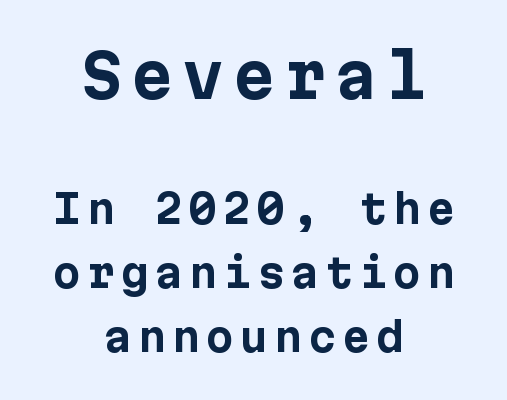
Q: Is the text bold? A: Yes.
Q: Is the text italic (slanted)? A: No, it is upright.
Q: Is the typeface a serif or a sans-serif typeface? A: Sans-serif.
Q: Is the text underlined? A: No.
Q: How is the paragraph aligned? A: Centered.
Q: Is the spacing between lines tight, normal or loose? A: Normal.
Q: Which block of text is set in a larger size, the first (top) or the second (bottom)? A: The first (top) one.
Q: Width (condensed, normal, or wide)? A: Normal.
Q: Stroke contrast? A: Low.
Q: x-height? A: Medium.
